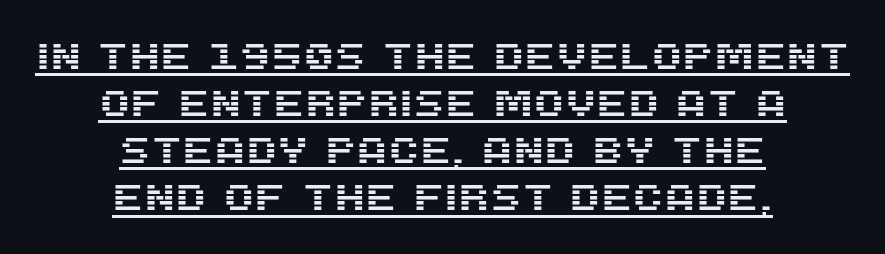
The image shows 36 px sans-serif type, upright; set centered, normal line spacing (1.31x), normal letter spacing, underlined; medium stroke contrast and a large x-height.
